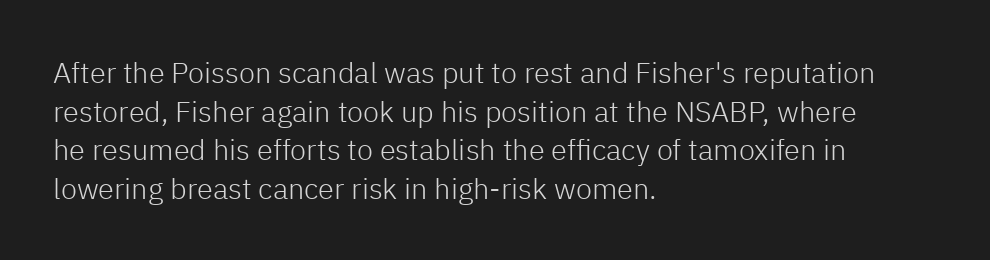
{"serif": "no", "italic": "no", "bold": "no", "weight": "light", "width": "normal", "stroke_contrast": "low", "x_height": "medium", "monospaced": "no", "underline": "no", "align": "left", "line_spacing": "normal", "line_spacing_ratio": 1.33, "letter_spacing": "normal", "letter_spacing_em": 0.0, "glyph_px": 29}
